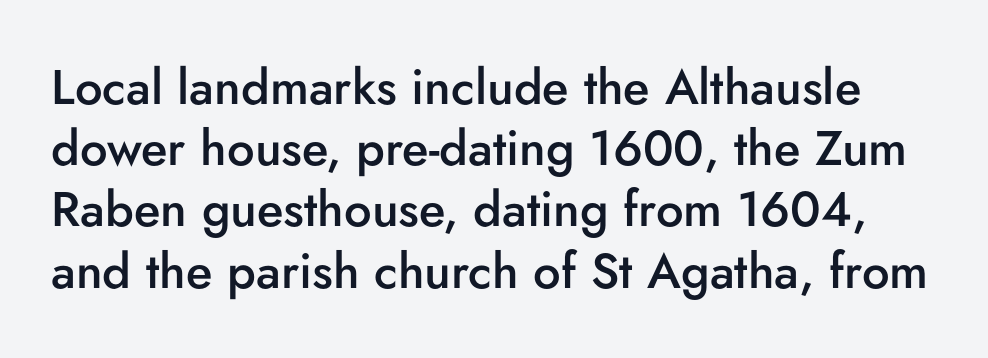
Q: Is the text bold? A: Semi-bold.
Q: Is the text italic (slanted)? A: No, it is upright.
Q: Is the typeface a serif or a sans-serif typeface? A: Sans-serif.
Q: Is the text underlined? A: No.
Q: Is the spacing between letters normal or unusually wide? A: Normal.
Q: Is the spacing between lines tight, normal or loose? A: Normal.
Q: Width (condensed, normal, or wide)? A: Normal.
Q: Stroke contrast? A: Low.
Q: x-height? A: Small.
Q: Monospaced? A: No.
